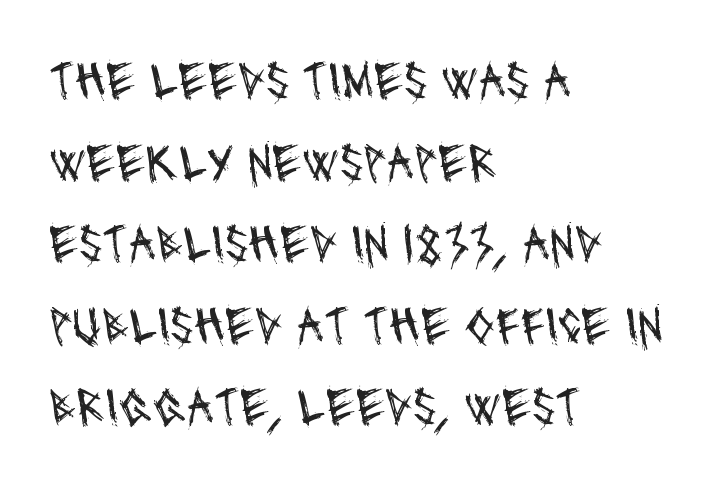
The image shows 54 px regular-weight, condensed sans-serif type; set left-aligned, normal line spacing (1.51x), normal letter spacing, not underlined; medium stroke contrast and a large x-height.
